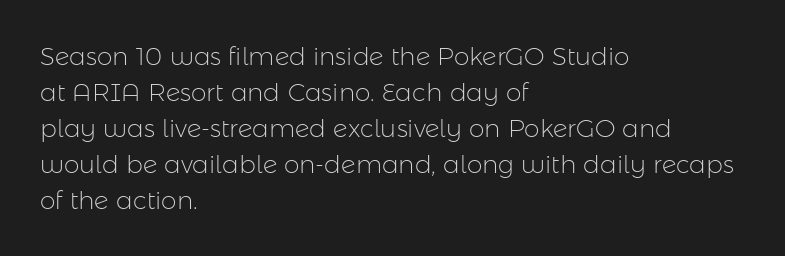
{"italic": "no", "bold": "no", "underline": "no", "align": "left", "line_spacing": "normal", "line_spacing_ratio": 1.44, "letter_spacing": "normal", "letter_spacing_em": 0.0, "glyph_px": 25}
